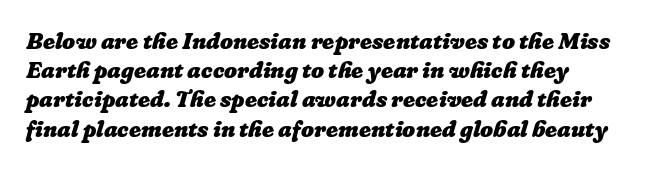
Q: Is the text bold? A: Yes.
Q: Is the text underlined? A: No.
Q: How is the paragraph aligned? A: Left-aligned.
Q: Is the spacing between letters normal or unusually wide? A: Normal.
Q: Is the spacing between lines tight, normal or loose? A: Normal.
